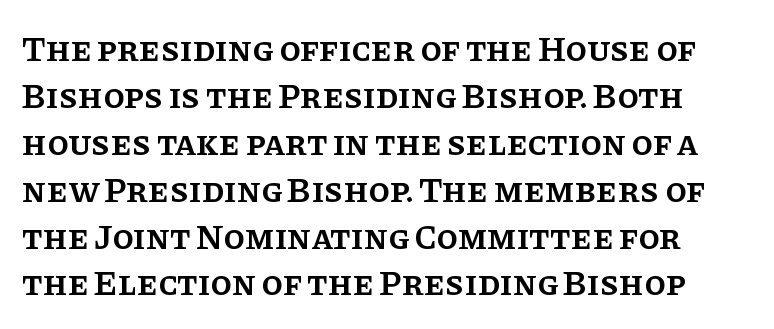
{"serif": "yes", "italic": "no", "bold": "semi", "weight": "semibold", "width": "normal", "stroke_contrast": "low", "x_height": "large", "monospaced": "no", "underline": "no", "line_spacing": "normal", "line_spacing_ratio": 1.34, "letter_spacing": "normal", "letter_spacing_em": 0.0, "glyph_px": 35}
